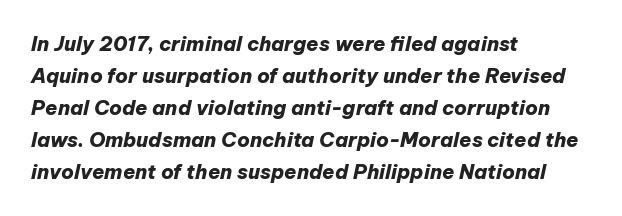
The image shows 20 px bold type, italic (leaning right); set left-aligned, normal line spacing (1.6x), normal letter spacing, not underlined.
